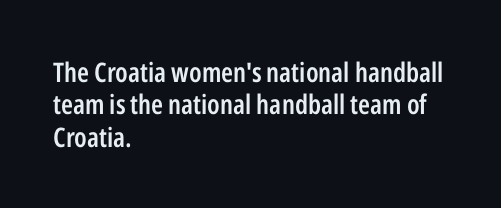
{"italic": "no", "bold": "semi", "underline": "no", "align": "left", "line_spacing_ratio": 1.2, "letter_spacing": "normal", "letter_spacing_em": 0.0, "glyph_px": 27}
